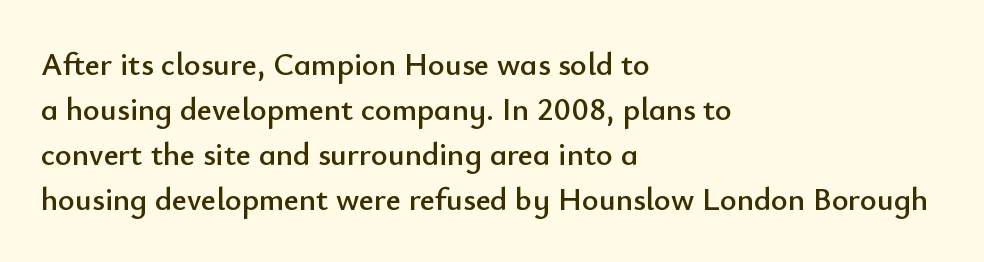
Ordinary non-slanted type is in use. Tracking here is standard; glyphs follow each other at the usual distance. The vertical gap from one line to the next is medium. A typesetter would call this proportional, since set widths differ per character. No feet cap the strokes, marking this as sans-serif type. The strip under each line holds only bare page.
